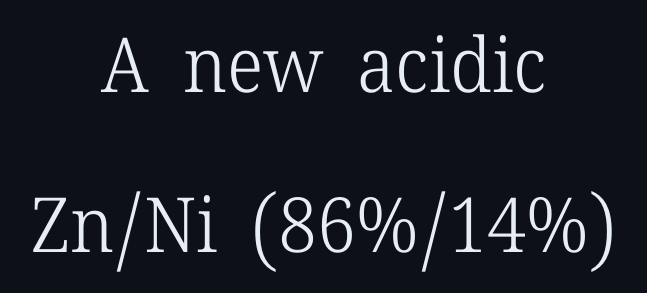
The image shows 76 px light serif type, upright; set centered, loose line spacing (2.11x), normal letter spacing, not underlined; low stroke contrast and a medium x-height.
